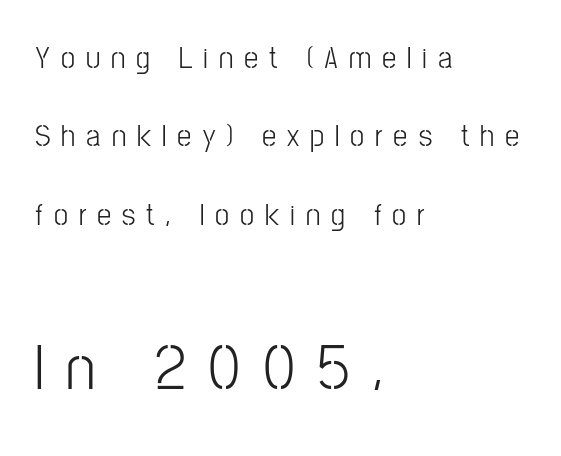
The image shows 65 px condensed sans-serif type, upright; set left-aligned, loose line spacing (2.45x), unusually wide letter spacing (+0.34 em), not underlined; the second (bottom) block is 2.03x larger; low stroke contrast and a medium x-height.
